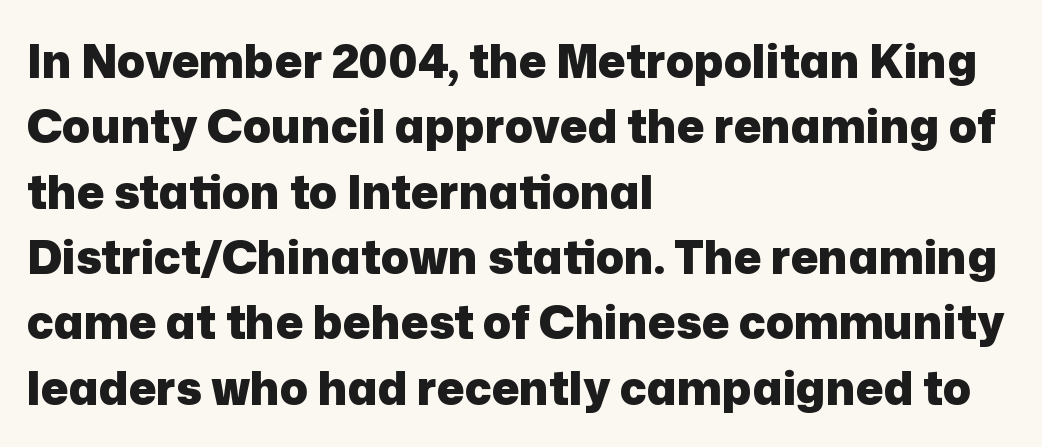
Observe the ordinary spacing: letters are neighbours, not strangers. Check where the strokes stop: nothing finishes them off — pure sans. The area under the type is left untouched. The letters stand upright; this is a roman face.
